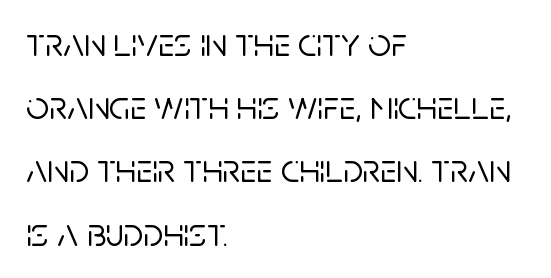
{"serif": "no", "italic": "no", "width": "normal", "stroke_contrast": "low", "x_height": "large", "monospaced": "no", "underline": "no", "align": "left", "line_spacing": "normal", "line_spacing_ratio": 1.58, "letter_spacing": "normal", "letter_spacing_em": 0.0, "glyph_px": 40}
